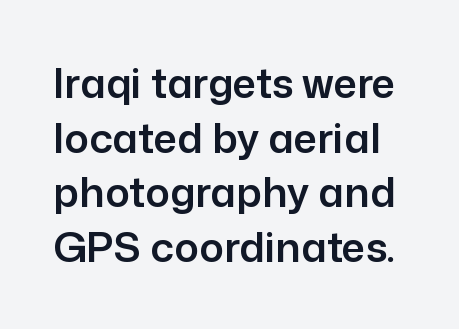
Q: Is the text italic (slanted)? A: No, it is upright.
Q: Is the typeface a serif or a sans-serif typeface? A: Sans-serif.
Q: Is the text underlined? A: No.
Q: Is the spacing between letters normal or unusually wide? A: Normal.
Q: Is the spacing between lines tight, normal or loose? A: Normal.
Q: Width (condensed, normal, or wide)? A: Normal.
Q: Stroke contrast? A: Low.
Q: x-height? A: Medium.
Q: Monospaced? A: No.
